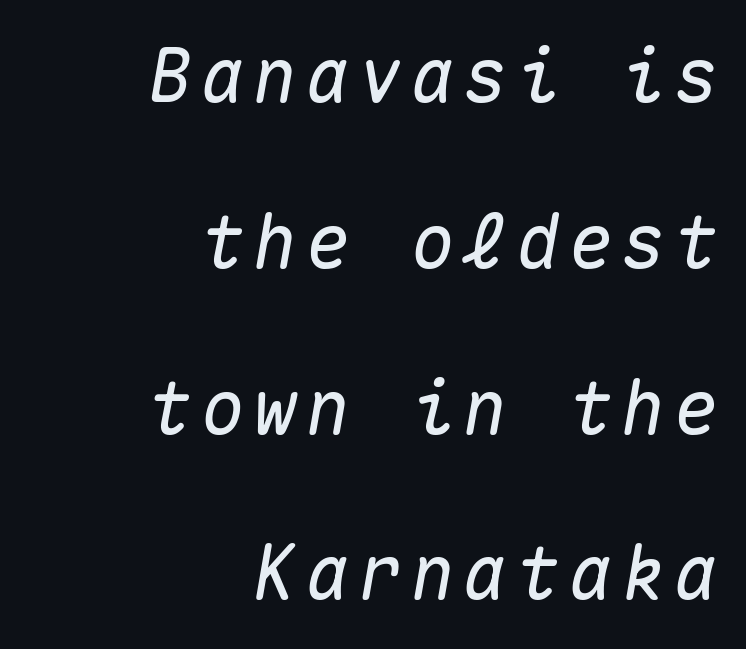
{"italic": "yes", "lean": "right", "slant_degrees": 10, "width": "normal", "stroke_contrast": "medium", "x_height": "medium", "monospaced": "yes", "underline": "no", "align": "right", "line_spacing": "loose", "line_spacing_ratio": 2.24, "glyph_px": 74}
